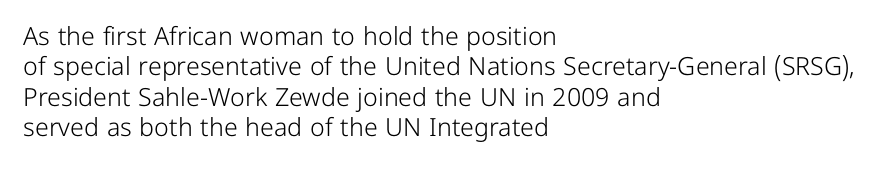
Q: Is the text bold? A: No.
Q: Is the text italic (slanted)? A: No, it is upright.
Q: Is the text underlined? A: No.
Q: How is the paragraph aligned? A: Left-aligned.
Q: Is the spacing between letters normal or unusually wide? A: Normal.
